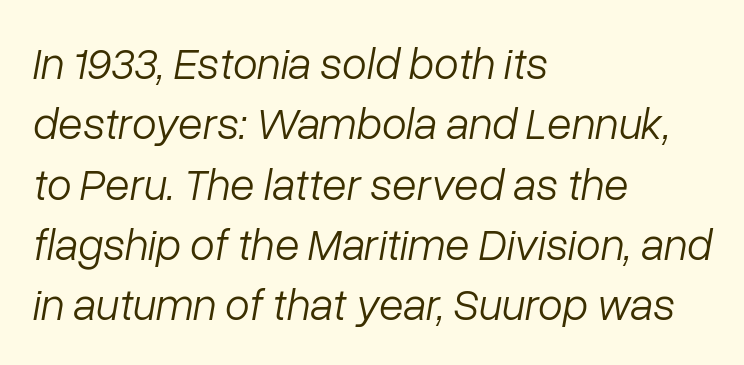
The image shows 45 px light type, italic (leaning right); set left-aligned, normal line spacing (1.34x), normal letter spacing, not underlined; low stroke contrast and a medium x-height.
